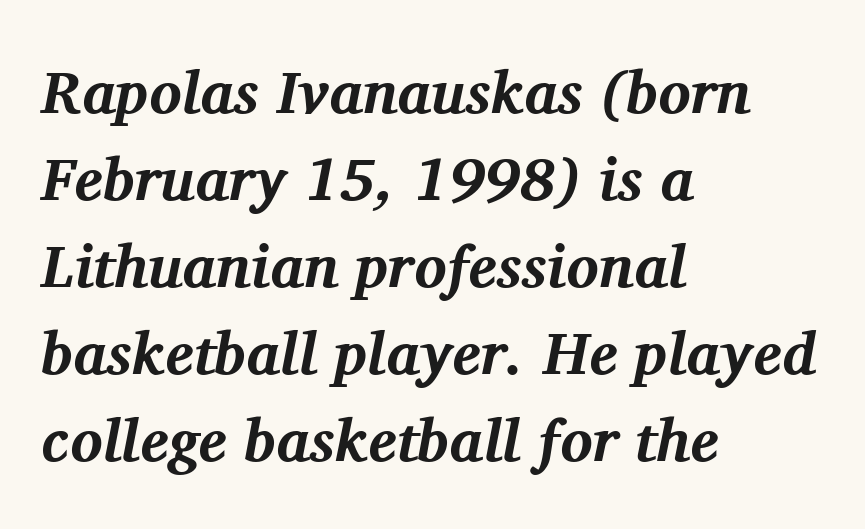
Q: Is the text bold? A: Yes.
Q: Is the text italic (slanted)? A: Yes, it leans right by about 11 degrees.
Q: Is the typeface a serif or a sans-serif typeface? A: Serif.
Q: Is the text underlined? A: No.
Q: How is the paragraph aligned? A: Left-aligned.
Q: Is the spacing between letters normal or unusually wide? A: Normal.
Q: Is the spacing between lines tight, normal or loose? A: Normal.
Q: Width (condensed, normal, or wide)? A: Normal.
Q: Stroke contrast? A: Medium.
Q: x-height? A: Medium.
Q: Monospaced? A: No.
